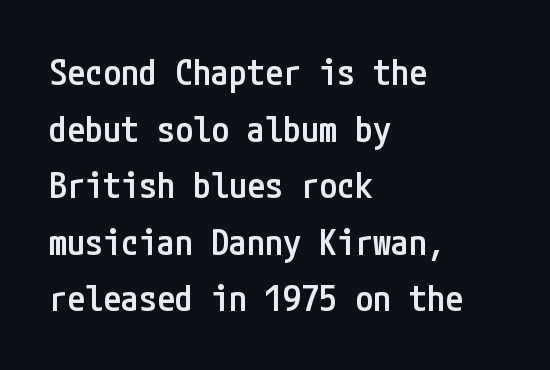
These lines keep a tight, regular rhythm from letter to letter. Note: no serifs on the glyphs. The paragraph has a hard left edge and a soft right edge. Does the lettering tilt? It doesn't — this is upright. A semibold gives these letters moderate extra thickness, short of bold.
